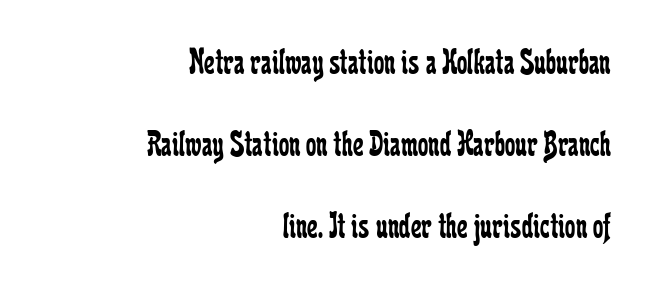
Here the designer chose a conventional face with non-uniform glyph widths. Interline gaps are noticeably wide in this sample. Observe the ordinary spacing: letters are neighbours, not strangers. No extra ink here — the face is not bold. Every stem runs plumb, perpendicular to the baseline.
